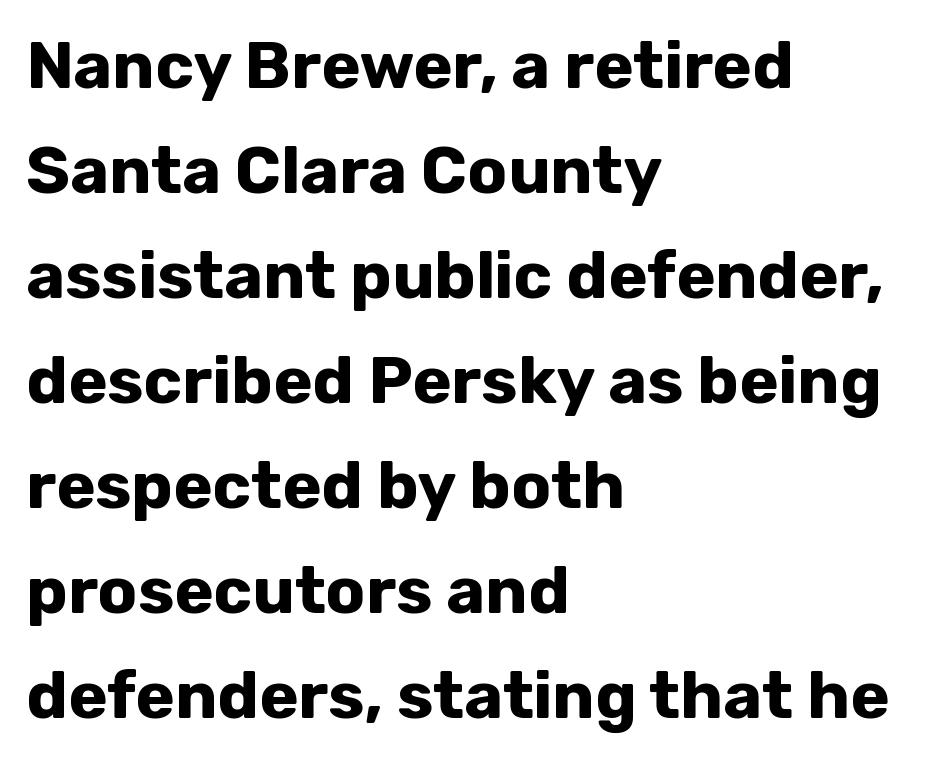
Emphasis by weight is at full strength: bold. Unlike italic type, these characters show no tilt at all. The face used here is proportionally spaced, like ordinary book or web type. Check under the words: just untouched page. Notice how the passage keeps a crisp vertical edge on the left only.
